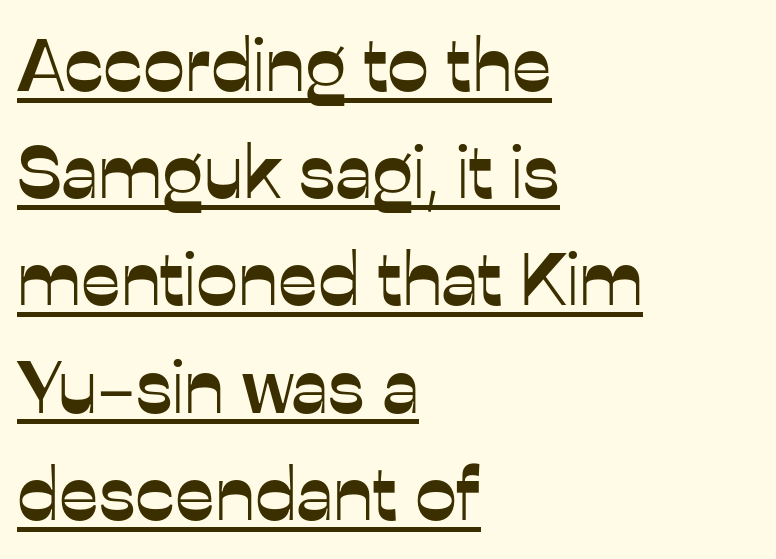
Does the lettering tilt? It doesn't — this is upright. Regarding serifs, this sample does without them. Is the block centered? No — it sits flush against the left margin. The vertical gap from one line to the next is medium.
